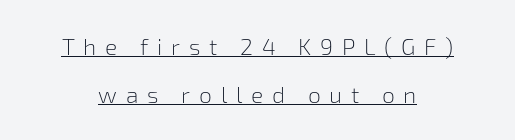
{"italic": "no", "bold": "no", "underline": "yes", "align": "center", "line_spacing": "loose", "line_spacing_ratio": 2.08, "letter_spacing": "wide", "letter_spacing_em": 0.38, "glyph_px": 23}
